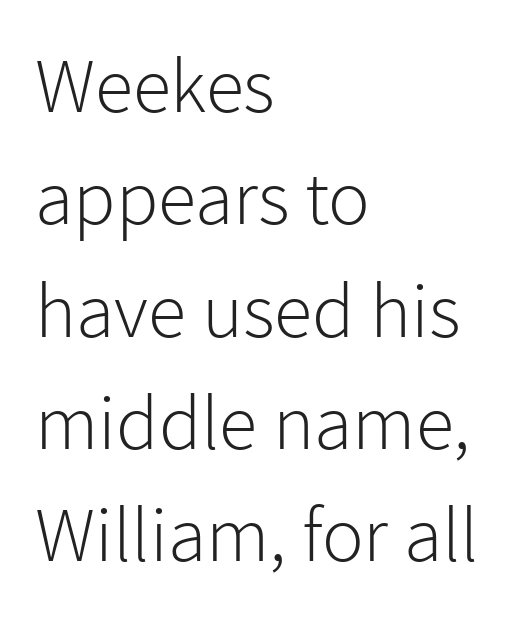
Q: Is the text bold? A: No.
Q: Is the text italic (slanted)? A: No, it is upright.
Q: Is the typeface a serif or a sans-serif typeface? A: Sans-serif.
Q: Is the text underlined? A: No.
Q: How is the paragraph aligned? A: Left-aligned.
Q: Is the spacing between letters normal or unusually wide? A: Normal.
Q: Is the spacing between lines tight, normal or loose? A: Normal.
Q: Width (condensed, normal, or wide)? A: Normal.
Q: x-height? A: Medium.
Q: Monospaced? A: No.
